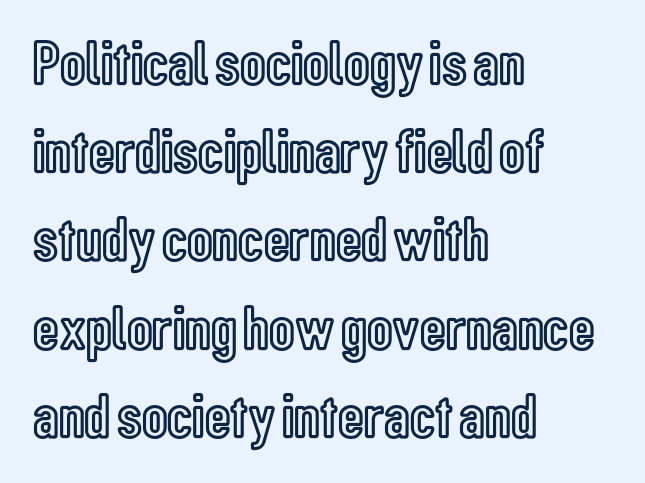
Leftover space on each line is placed entirely after the last word. Here the designer chose a conventional face with non-uniform glyph widths. Nobody drew a line under any word here. Honestly, the row spacing looks completely unremarkable. Every stem runs plumb, perpendicular to the baseline.
